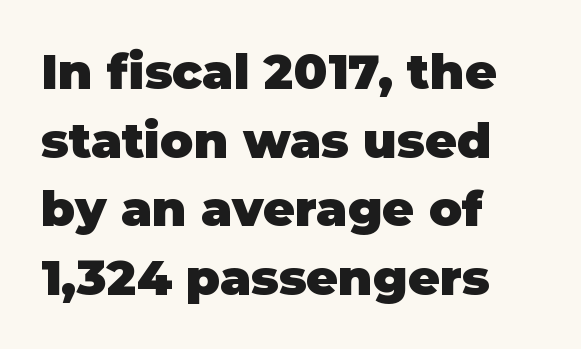
The image shows 49 px heavy sans-serif type, upright; set left-aligned, normal line spacing (1.4x), normal letter spacing, not underlined; low stroke contrast and a large x-height.
